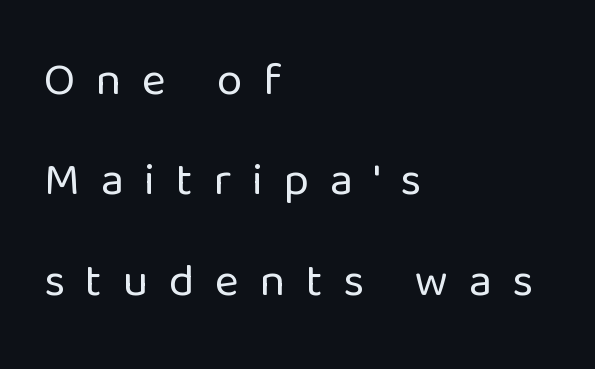
Q: Is the text bold? A: No.
Q: Is the text italic (slanted)? A: No, it is upright.
Q: Is the typeface a serif or a sans-serif typeface? A: Sans-serif.
Q: Is the text underlined? A: No.
Q: How is the paragraph aligned? A: Left-aligned.
Q: Is the spacing between letters normal or unusually wide? A: Unusually wide.
Q: Is the spacing between lines tight, normal or loose? A: Loose.
Q: Width (condensed, normal, or wide)? A: Normal.
Q: Stroke contrast? A: Low.
Q: x-height? A: Medium.
Q: Monospaced? A: No.
